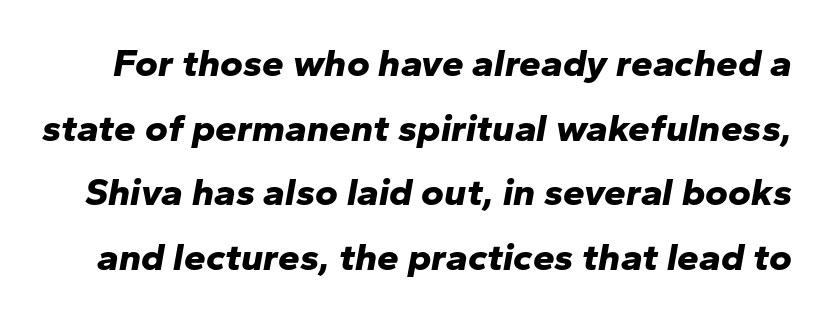
The vertical gap from one line to the next is medium. Tracking value appears to be zero — textbook default spacing. I'd describe the lettering as bold — thick and assertive. You could not count columns in this text — the font is proportionally spaced.
